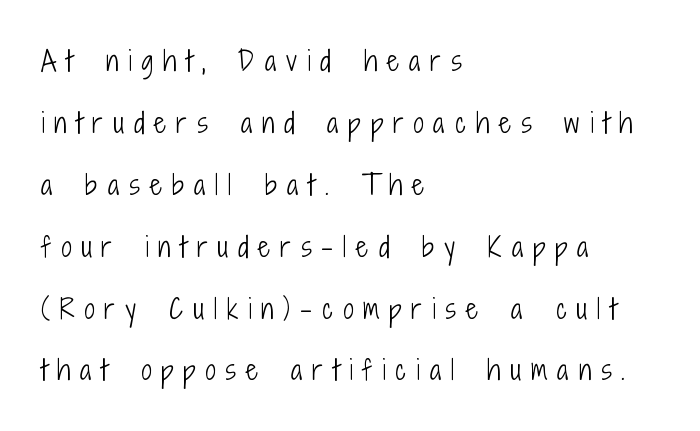
The image shows 26 px text type, upright; set left-aligned, loose line spacing (2.38x), unusually wide letter spacing (+0.39 em), not underlined.
